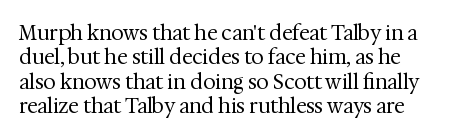
Q: Is the text bold? A: No.
Q: Is the text italic (slanted)? A: No, it is upright.
Q: Is the text underlined? A: No.
Q: Is the spacing between letters normal or unusually wide? A: Normal.
